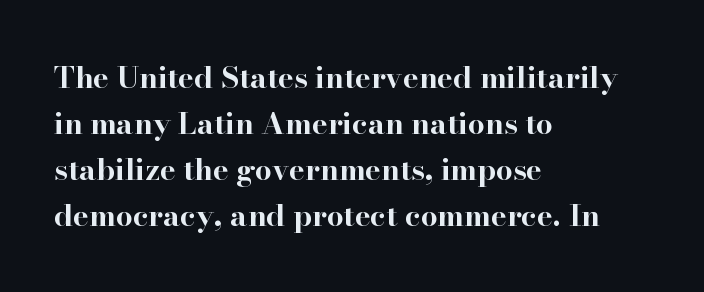
The image shows 30 px bold, wide serif type, upright; set left-aligned, normal line spacing (1.53x), normal letter spacing, not underlined; high stroke contrast and a small x-height.
